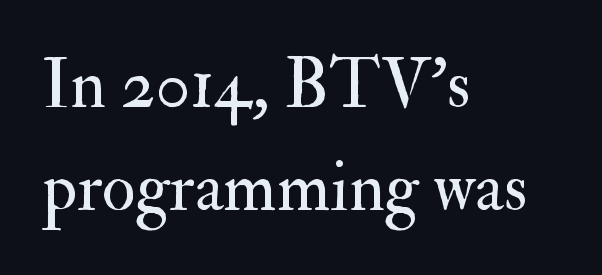
Q: Is the text bold? A: No.
Q: Is the text italic (slanted)? A: No, it is upright.
Q: Is the typeface a serif or a sans-serif typeface? A: Serif.
Q: Is the text underlined? A: No.
Q: How is the paragraph aligned? A: Left-aligned.
Q: Is the spacing between letters normal or unusually wide? A: Normal.
Q: Is the spacing between lines tight, normal or loose? A: Normal.
Q: Width (condensed, normal, or wide)? A: Normal.
Q: Stroke contrast? A: Medium.
Q: x-height? A: Small.
Q: Monospaced? A: No.
